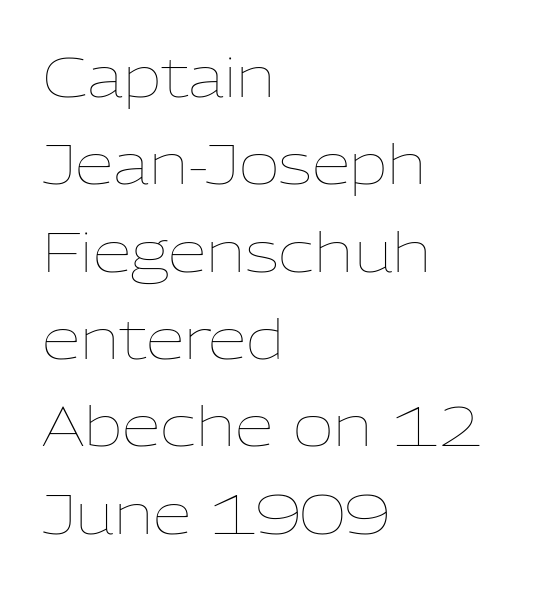
The image shows 56 px thin type, upright; set left-aligned, normal line spacing (1.56x), normal letter spacing, not underlined; low stroke contrast and a medium x-height.
